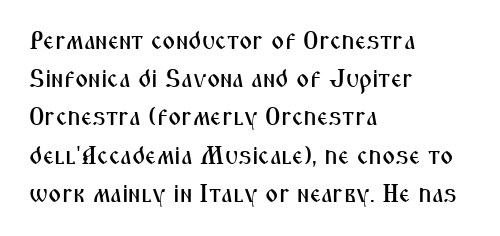
Descenders hang freely into open space. Teacher's note: observe the even left margin — that is flush-left alignment. The vertical gap from one line to the next is medium. If you drew a line through each stem, it would be perfectly vertical. The letters sit at their default tracking, neither squeezed nor spread.
